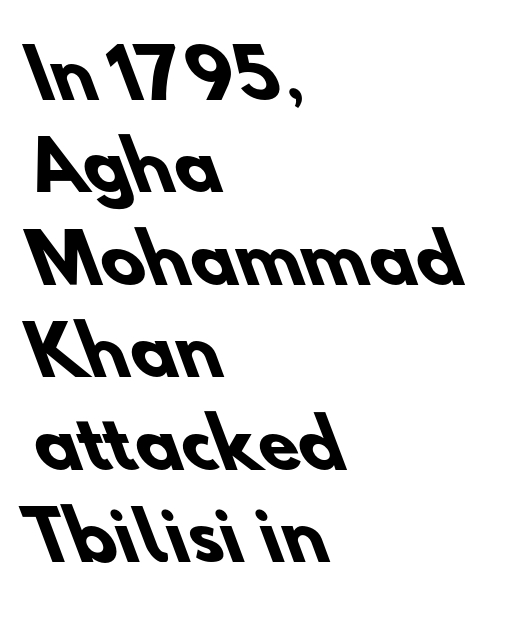
The image shows 66 px heavy sans-serif type; set left-aligned, normal line spacing (1.4x), normal letter spacing, not underlined; low stroke contrast and a small x-height.
